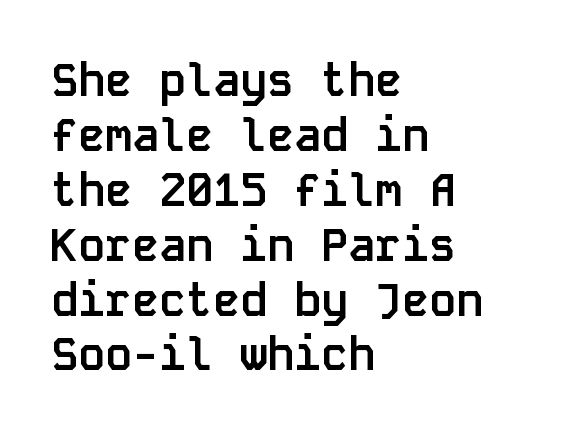
Do the characters align in a grid? Yes, the font is monospaced. Students, this is bold: see how much ink each stroke carries. Here the glyphs are tracked normally, forming tight word shapes. The letters stand straight up with perfectly vertical stems. Unlike a traditional serif, this face leaves its strokes unadorned. Horizontally, the lines are justified to the leading edge only.
